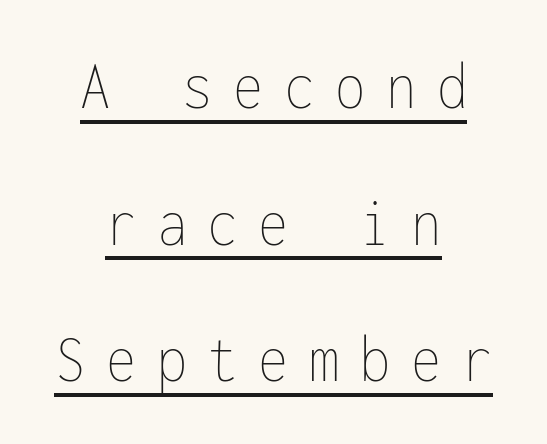
Q: Is the text bold? A: No.
Q: Is the text italic (slanted)? A: No, it is upright.
Q: Is the text underlined? A: Yes.
Q: How is the paragraph aligned? A: Centered.
Q: Is the spacing between letters normal or unusually wide? A: Unusually wide.
Q: Is the spacing between lines tight, normal or loose? A: Loose.
Q: Width (condensed, normal, or wide)? A: Condensed.
Q: Stroke contrast? A: Low.
Q: x-height? A: Medium.
Q: Monospaced? A: Yes.
